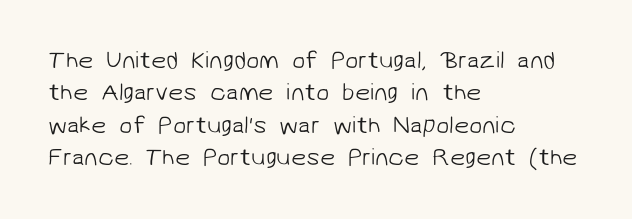
{"bold": "no", "underline": "no", "align": "left", "line_spacing": "normal", "line_spacing_ratio": 1.35, "letter_spacing": "normal", "letter_spacing_em": 0.0, "glyph_px": 24}
